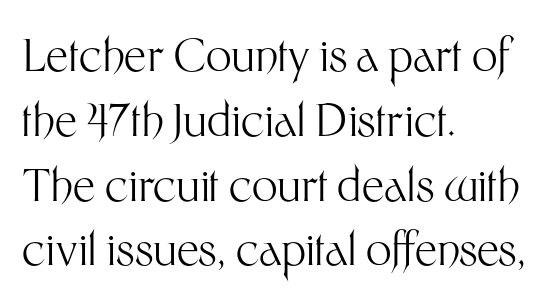
The image shows 45 px light sans-serif type, upright; set left-aligned, normal line spacing (1.44x), normal letter spacing, not underlined; medium stroke contrast and a medium x-height.
